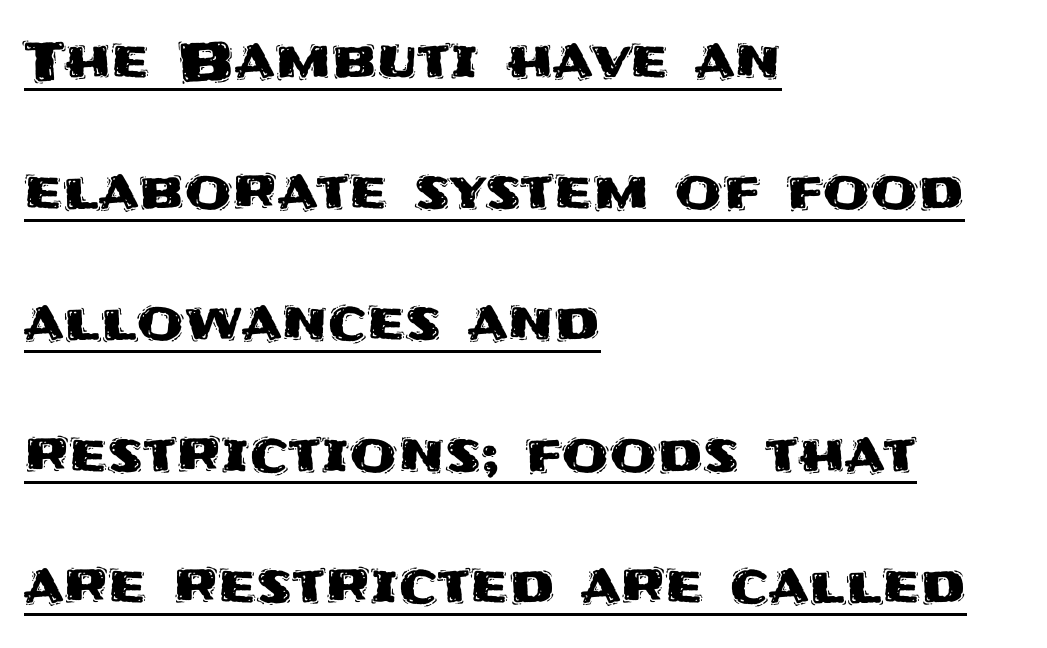
Q: Is the text italic (slanted)? A: No, it is upright.
Q: Is the typeface a serif or a sans-serif typeface? A: Sans-serif.
Q: Is the text underlined? A: Yes.
Q: How is the paragraph aligned? A: Left-aligned.
Q: Is the spacing between letters normal or unusually wide? A: Normal.
Q: Is the spacing between lines tight, normal or loose? A: Loose.
Q: Width (condensed, normal, or wide)? A: Normal.
Q: Stroke contrast? A: Medium.
Q: x-height? A: Large.
Q: Monospaced? A: No.
